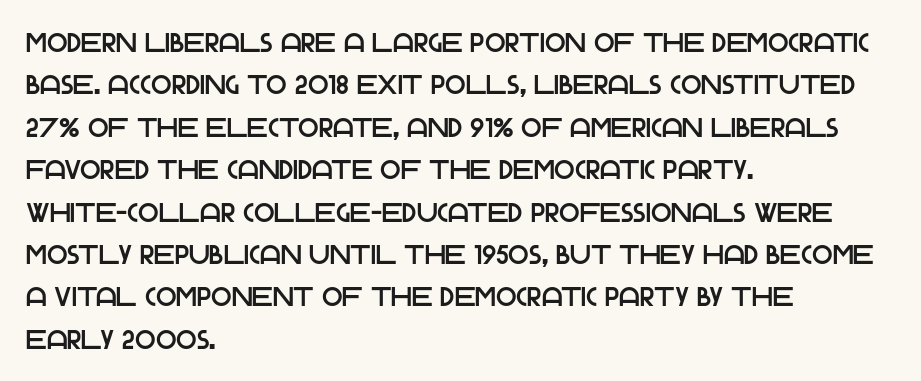
Successive baselines arrive at the customary interval. Tall strokes in this sample are plumb rather than angled. Where is the straight margin? On the left. Lines of text with bare space underneath. Each word holds together tightly as a unit, with standard inter-letter gaps.
